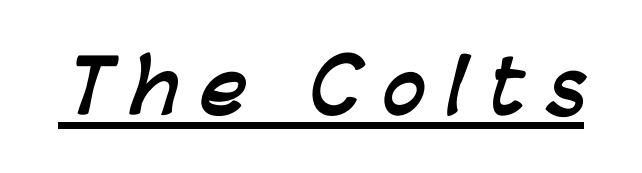
Short note: letters widely spaced. Character widths vary here, with narrow letters taking less room than wide ones. The typesetting leans heavy: a genuine bold. What decoration does the sample have? An underline.
